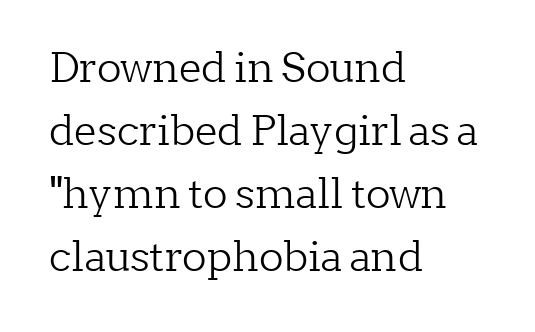
Q: Is the text bold? A: No.
Q: Is the text italic (slanted)? A: No, it is upright.
Q: Is the typeface a serif or a sans-serif typeface? A: Serif.
Q: Is the text underlined? A: No.
Q: How is the paragraph aligned? A: Left-aligned.
Q: Is the spacing between letters normal or unusually wide? A: Normal.
Q: Is the spacing between lines tight, normal or loose? A: Normal.
Q: Width (condensed, normal, or wide)? A: Normal.
Q: Stroke contrast? A: Low.
Q: x-height? A: Medium.
Q: Monospaced? A: No.
